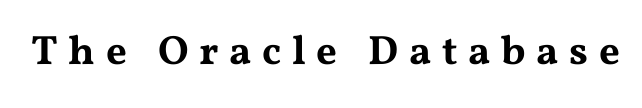
The image shows 41 px wide serif type, upright; set unusually wide letter spacing (+0.26 em), not underlined; medium stroke contrast and a medium x-height.
